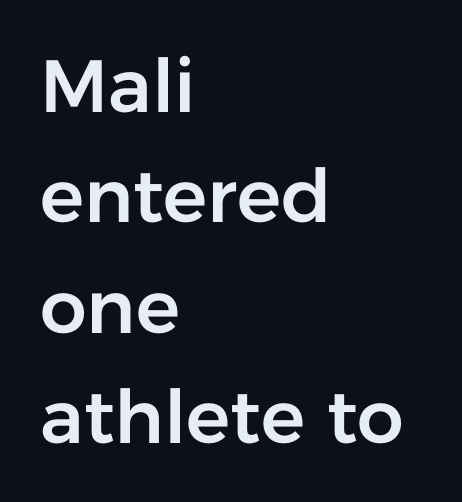
The image shows 74 px sans-serif type, upright; set left-aligned, normal line spacing (1.49x), normal letter spacing, not underlined; low stroke contrast and a medium x-height.
